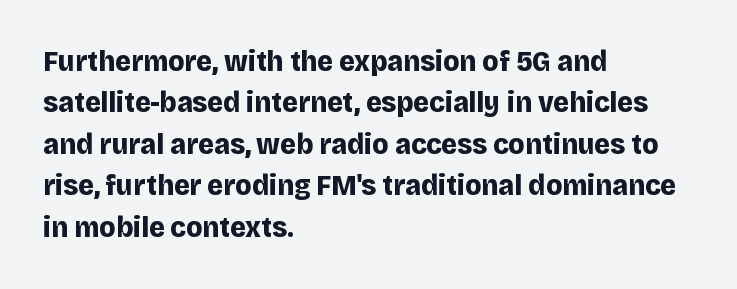
The image shows 30 px bold sans-serif type, upright; set left-aligned, normal line spacing (1.38x), normal letter spacing, not underlined; low stroke contrast and a large x-height.
